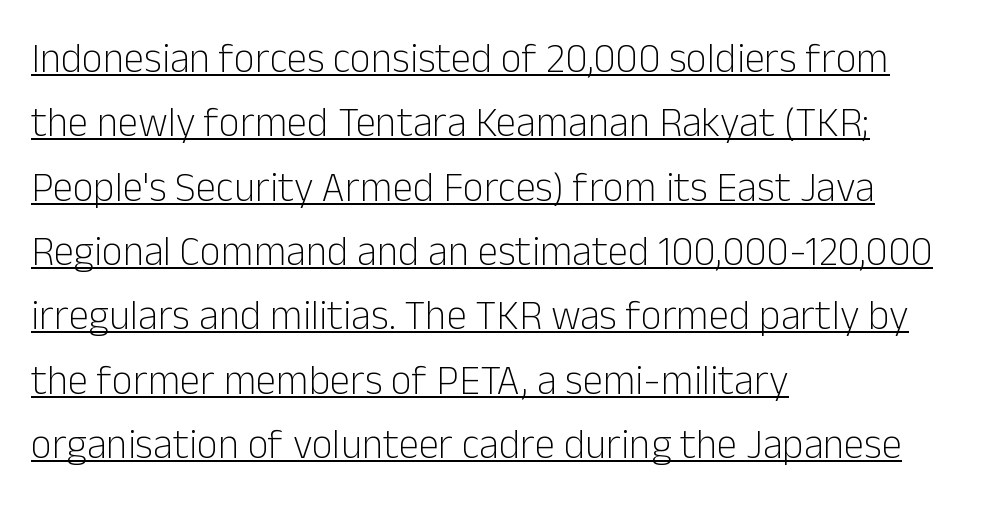
Bold? No — there's no thickening of the strokes. The rendering anchors every line to the left-hand side. Do the characters align in a grid? No, the font is proportional. The designer left line spacing at the default.
